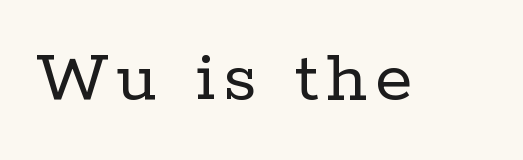
A clean baseline with only descenders dipping below it. Varying glyph widths throughout — classic text-font behaviour. Is there any slant? The stems are plumb. Vertical stems look standard width or narrower in stroke. What kind of face is this? One with serifs.
